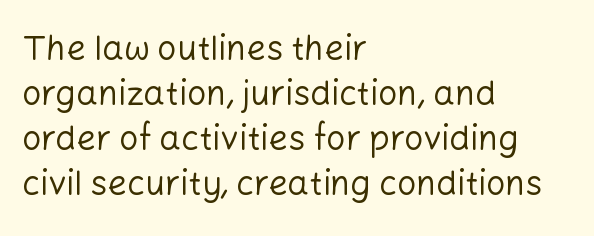
{"serif": "no", "italic": "no", "bold": "no", "weight": "regular", "width": "normal", "stroke_contrast": "low", "x_height": "medium", "monospaced": "no", "underline": "no", "align": "left", "line_spacing": "normal", "line_spacing_ratio": 1.32, "letter_spacing": "normal", "letter_spacing_em": 0.0, "glyph_px": 34}
